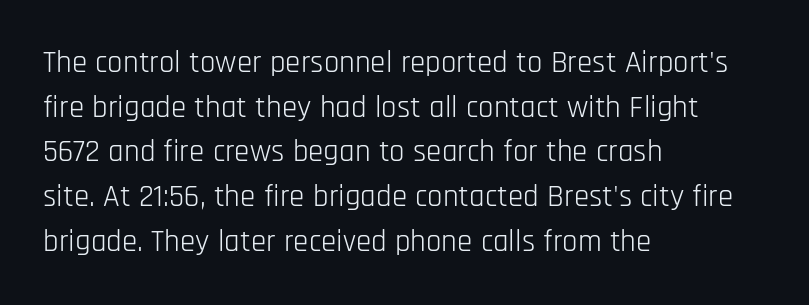
Stems here are at most as thick as an everyday book face. No extra tracking has been applied to these lines. The gap between lines stays unmarked. The rendering uses natural spacing where letterforms have individual widths. The designer went with a sans here, leaving each stem footless.
